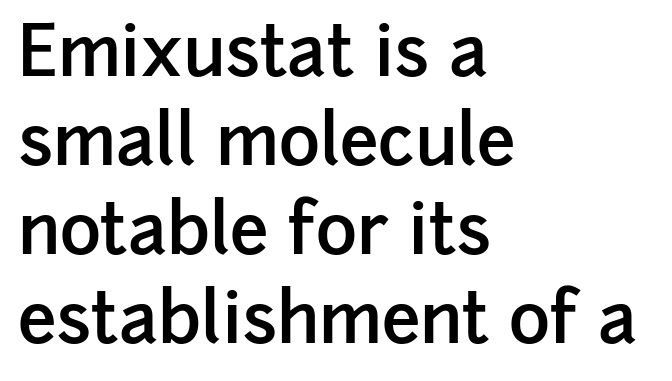
This sample has the flowing, uneven cadence of proportional lettering. Is the block centered? No — it sits flush against the left margin. What's the leading like? Ordinary, nothing unusual. If you drew a line through each stem, it would be perfectly vertical.
